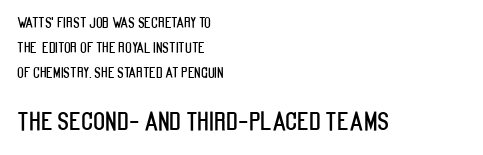
Small over large — that's the arrangement of the two blocks here. The horizontal fit of the characters is conventional and even. No word sits above an underline. Alignment: flush left. Does the lettering tilt? It doesn't — this is upright.
